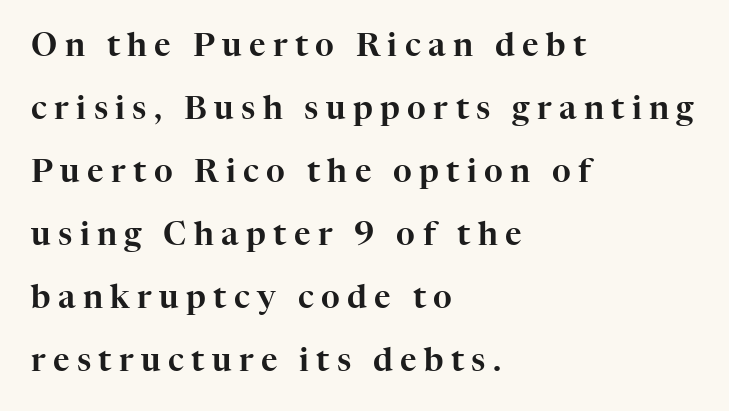
The image shows 32 px serif type, upright; set left-aligned, loose line spacing (1.97x), unusually wide letter spacing (+0.23 em), not underlined; high stroke contrast and a medium x-height.
